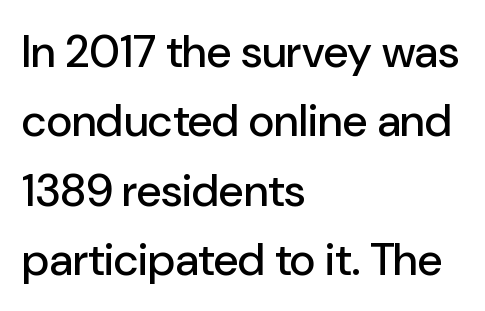
Q: Is the text italic (slanted)? A: No, it is upright.
Q: Is the typeface a serif or a sans-serif typeface? A: Sans-serif.
Q: Is the text underlined? A: No.
Q: How is the paragraph aligned? A: Left-aligned.
Q: Is the spacing between letters normal or unusually wide? A: Normal.
Q: Is the spacing between lines tight, normal or loose? A: Normal.
Q: Width (condensed, normal, or wide)? A: Normal.
Q: Stroke contrast? A: Low.
Q: x-height? A: Medium.
Q: Monospaced? A: No.
